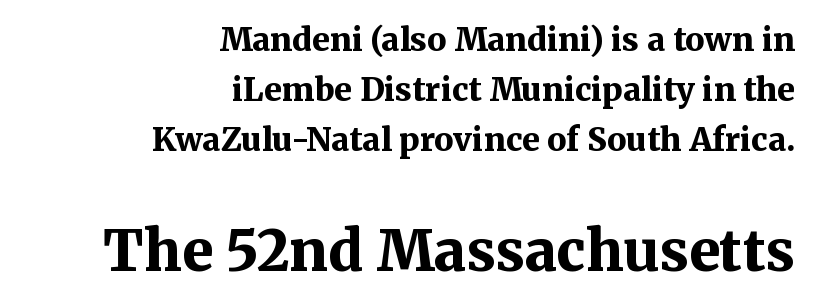
Is the lower block the larger one? Yes — the lower block carries the bigger type. Reading down the column, the eye jumps a familiar distance to each next line. This is serif lettering, the kind often seen in printed books. Honestly, there is no underline to notice here at all.
